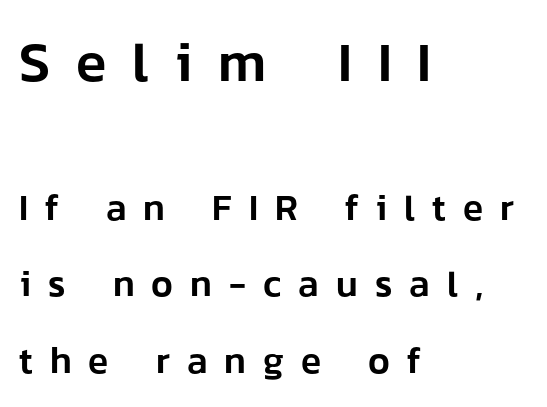
The image shows 56 px sans-serif type, upright; set left-aligned, loose line spacing (2.06x), unusually wide letter spacing (+0.46 em), not underlined; the first (top) block is 1.51x larger; low stroke contrast and a medium x-height.
